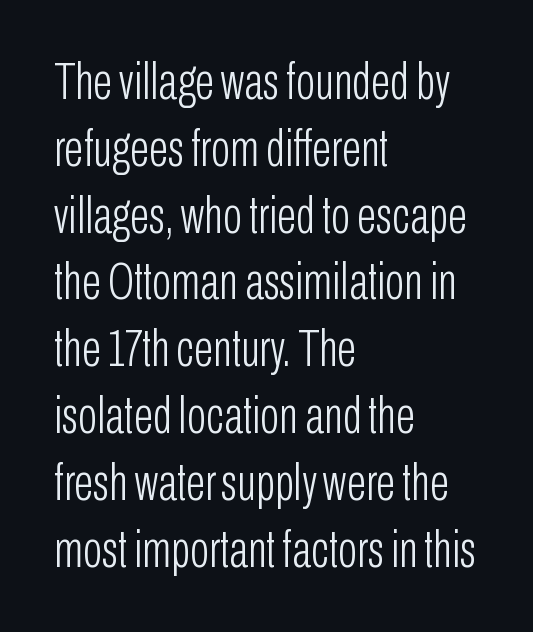
The image shows 51 px light, condensed sans-serif type, upright; set left-aligned, normal line spacing (1.31x), normal letter spacing, not underlined; low stroke contrast and a medium x-height.
